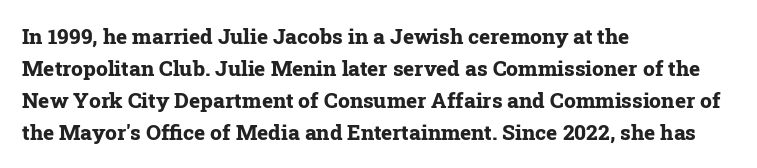
The type sits square on the baseline with zero lean. Summary of weight: heavy, a full bold. Interline gaps are of average width in this sample. The type is set solid horizontally, with unmodified tracking. Underline: absent.
